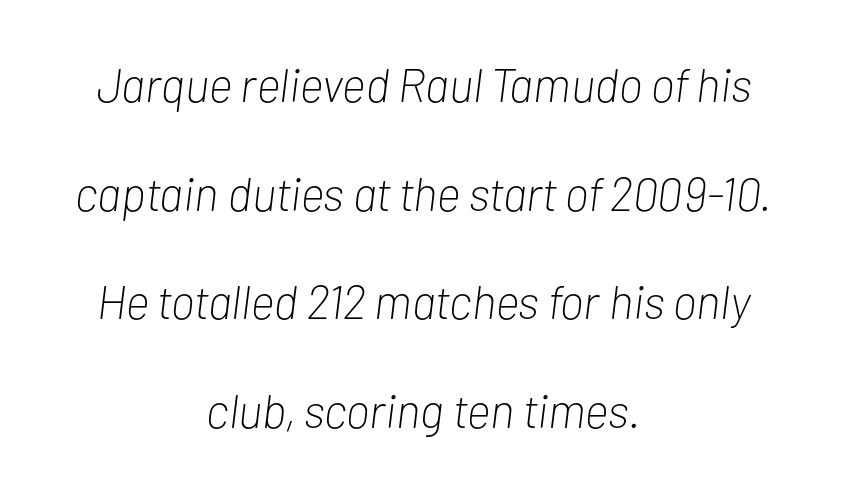
The image shows 47 px light, condensed type, italic (leaning right); set centered, loose line spacing (2.31x), normal letter spacing, not underlined; low stroke contrast and a medium x-height.
